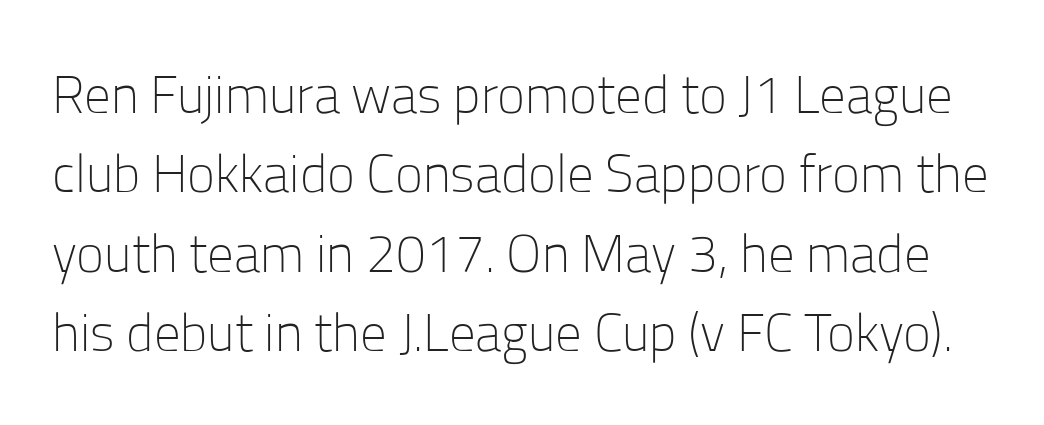
Q: Is the text bold? A: No.
Q: Is the text italic (slanted)? A: No, it is upright.
Q: Is the typeface a serif or a sans-serif typeface? A: Sans-serif.
Q: Is the text underlined? A: No.
Q: Is the spacing between letters normal or unusually wide? A: Normal.
Q: Is the spacing between lines tight, normal or loose? A: Normal.
Q: Width (condensed, normal, or wide)? A: Normal.
Q: Stroke contrast? A: Low.
Q: x-height? A: Medium.
Q: Monospaced? A: No.
